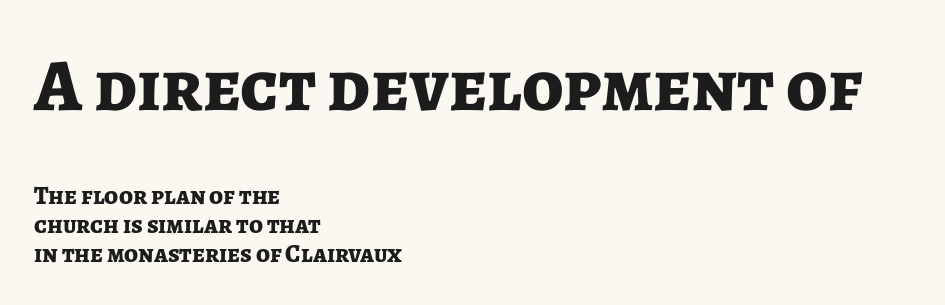
The image shows 74 px bold sans-serif type, upright; set left-aligned, tight line spacing (1.15x), normal letter spacing, not underlined; the first (top) block is 2.96x larger; low stroke contrast and a medium x-height.
